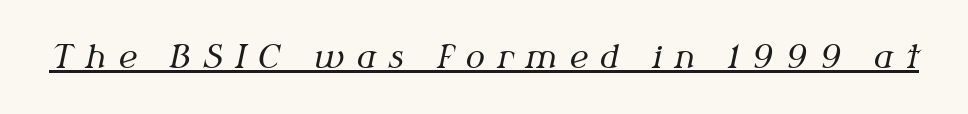
Q: Is the text bold? A: No.
Q: Is the text italic (slanted)? A: Yes, it leans right by about 12 degrees.
Q: Is the typeface a serif or a sans-serif typeface? A: Serif.
Q: Is the text underlined? A: Yes.
Q: Is the spacing between letters normal or unusually wide? A: Unusually wide.
Q: Width (condensed, normal, or wide)? A: Normal.
Q: Stroke contrast? A: Medium.
Q: x-height? A: Medium.
Q: Monospaced? A: No.
